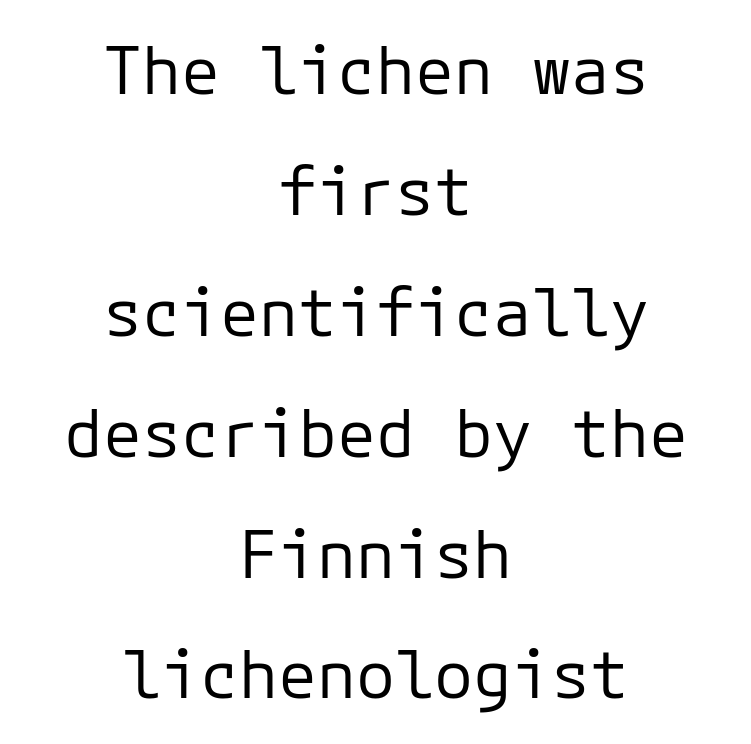
{"serif": "no", "italic": "no", "bold": "no", "weight": "regular", "width": "normal", "stroke_contrast": "low", "x_height": "medium", "monospaced": "yes", "underline": "no", "align": "center", "line_spacing_ratio": 1.86, "letter_spacing": "normal", "letter_spacing_em": 0.0, "glyph_px": 65}
